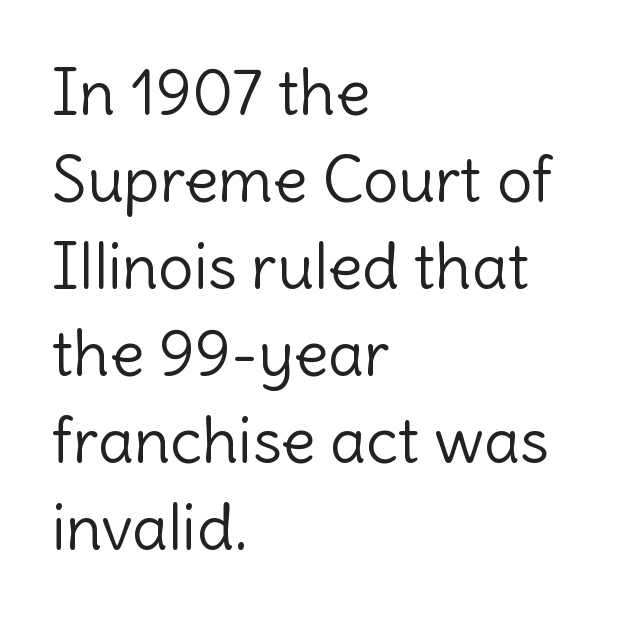
Q: Is the text bold? A: No.
Q: Is the text italic (slanted)? A: No, it is upright.
Q: Is the typeface a serif or a sans-serif typeface? A: Sans-serif.
Q: Is the text underlined? A: No.
Q: How is the paragraph aligned? A: Left-aligned.
Q: Is the spacing between letters normal or unusually wide? A: Normal.
Q: Is the spacing between lines tight, normal or loose? A: Normal.
Q: Width (condensed, normal, or wide)? A: Normal.
Q: x-height? A: Medium.
Q: Monospaced? A: No.
